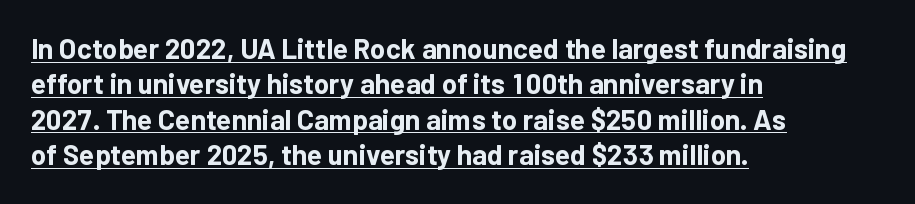
Q: Is the text bold? A: Yes.
Q: Is the text italic (slanted)? A: No, it is upright.
Q: Is the typeface a serif or a sans-serif typeface? A: Sans-serif.
Q: Is the text underlined? A: Yes.
Q: How is the paragraph aligned? A: Left-aligned.
Q: Is the spacing between letters normal or unusually wide? A: Normal.
Q: Is the spacing between lines tight, normal or loose? A: Normal.
Q: Width (condensed, normal, or wide)? A: Normal.
Q: Stroke contrast? A: Low.
Q: x-height? A: Medium.
Q: Monospaced? A: No.
